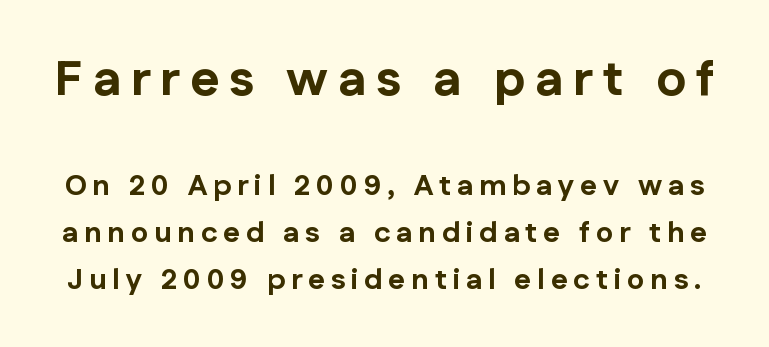
{"serif": "no", "italic": "no", "bold": "yes", "weight": "bold", "width": "normal", "stroke_contrast": "low", "x_height": "medium", "monospaced": "no", "underline": "no", "line_spacing": "normal", "line_spacing_ratio": 1.62, "letter_spacing": "wide", "letter_spacing_em": 0.2, "larger_block": "first", "size_ratio": 1.72, "glyph_px": 50}
